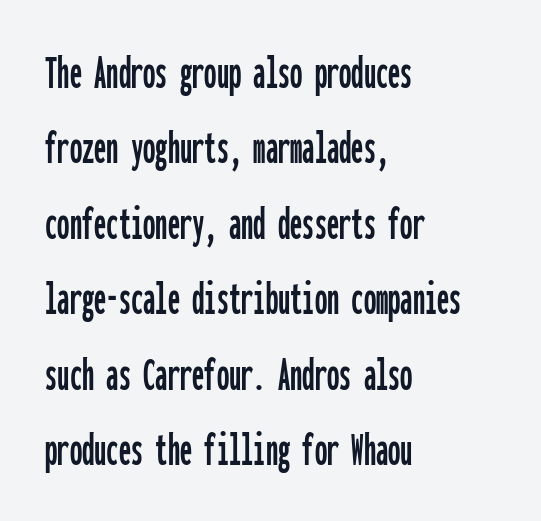
The image shows 49 px condensed sans-serif type, upright, monospaced; set left-aligned, normal line spacing (1.54x), normal letter spacing, not underlined; low stroke contrast and a medium x-height.
